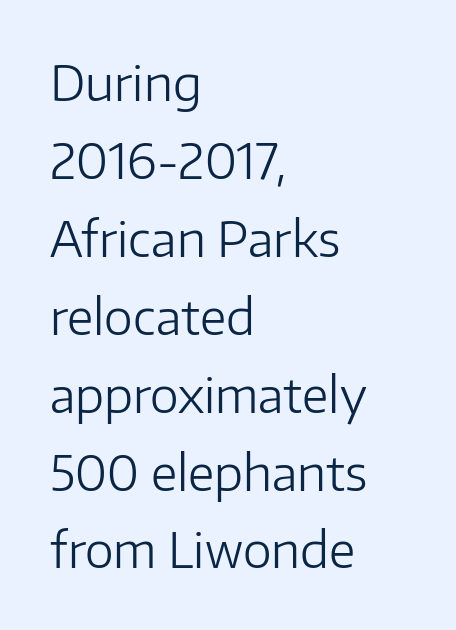
The image shows 49 px light sans-serif type, upright; set left-aligned, normal line spacing (1.59x), normal letter spacing, not underlined; low stroke contrast and a medium x-height.
